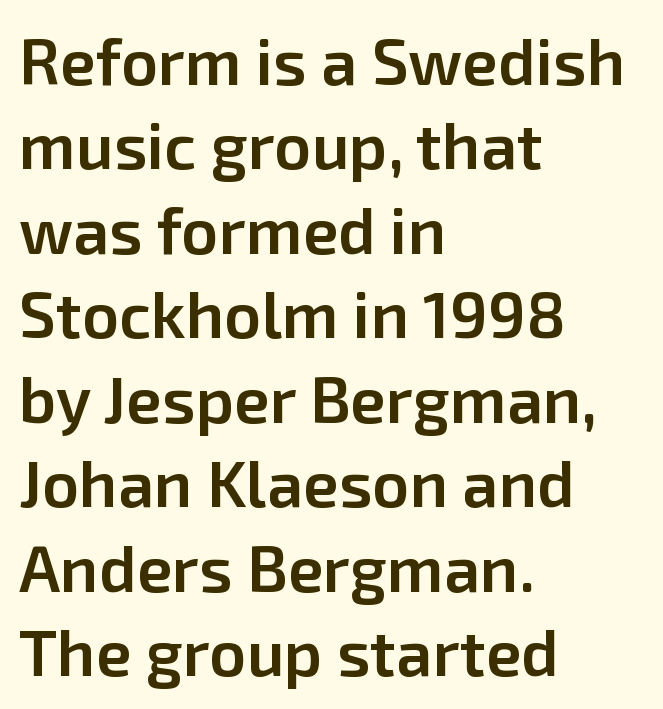
{"serif": "no", "italic": "no", "bold": "semi", "weight": "semibold", "width": "normal", "stroke_contrast": "low", "x_height": "medium", "monospaced": "no", "underline": "no", "align": "left", "line_spacing": "normal", "line_spacing_ratio": 1.3, "letter_spacing": "normal", "letter_spacing_em": 0.0, "glyph_px": 65}
